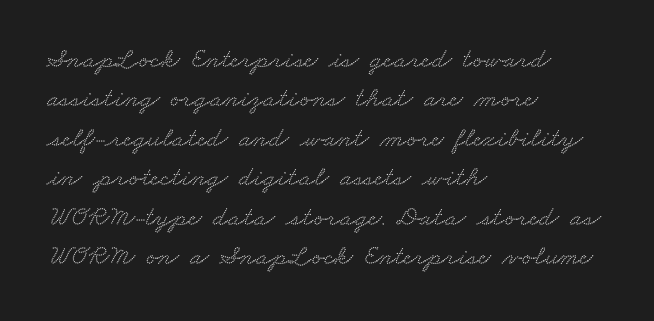
The image shows 28 px wide type; set left-aligned, normal line spacing (1.41x), normal letter spacing, not underlined; low stroke contrast and a small x-height.
